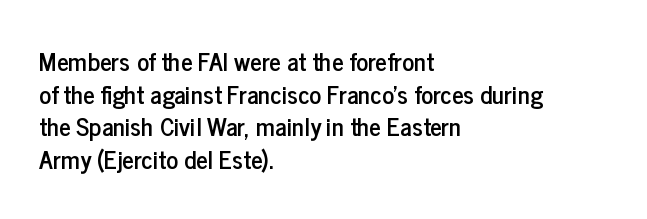
The image shows 25 px text type, upright; set left-aligned, normal line spacing (1.31x), normal letter spacing, not underlined.
